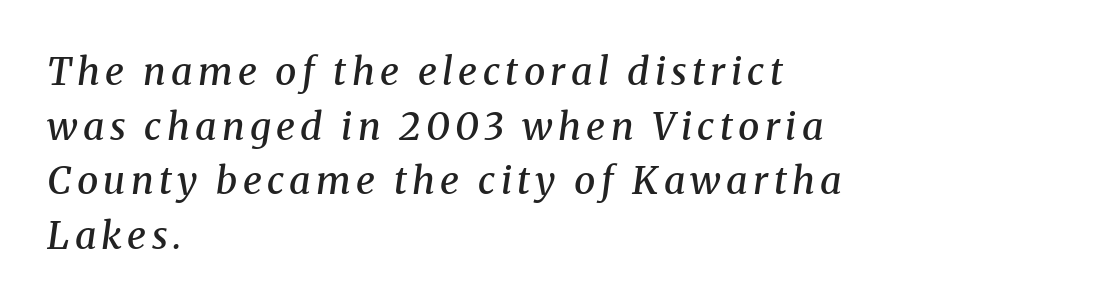
Visually the block forms a straight wall on the left and a jagged coastline on the right. Does the leading feel generous? No, just average. The face used here has a pronounced slope to its letters. The passage shown is not underscored anywhere. The letters carry serifs — small finishing strokes at the ends of their stems.
